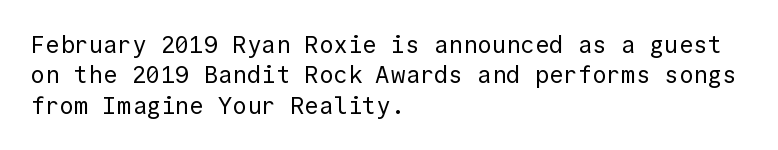
Q: Is the text bold? A: No.
Q: Is the text italic (slanted)? A: No, it is upright.
Q: Is the text underlined? A: No.
Q: How is the paragraph aligned? A: Left-aligned.
Q: Is the spacing between letters normal or unusually wide? A: Normal.
Q: Is the spacing between lines tight, normal or loose? A: Normal.
